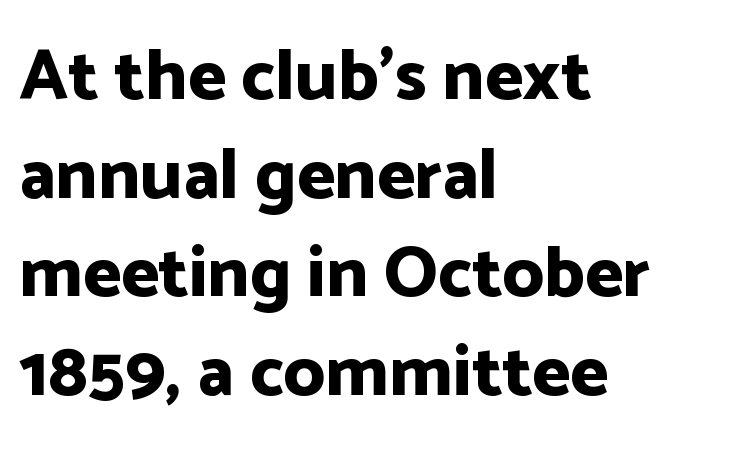
{"serif": "no", "italic": "no", "bold": "yes", "weight": "bold", "width": "normal", "stroke_contrast": "low", "x_height": "medium", "monospaced": "no", "underline": "no", "align": "left", "line_spacing": "normal", "line_spacing_ratio": 1.37, "letter_spacing": "normal", "letter_spacing_em": 0.0, "glyph_px": 72}
